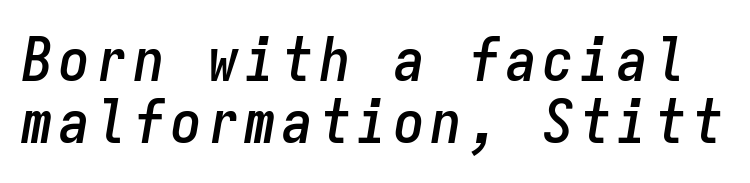
Q: Is the text italic (slanted)? A: Yes, it leans right by about 9 degrees.
Q: Is the text underlined? A: No.
Q: Is the spacing between lines tight, normal or loose? A: Tight.
Q: Width (condensed, normal, or wide)? A: Condensed.
Q: Stroke contrast? A: Low.
Q: x-height? A: Medium.
Q: Monospaced? A: Yes.
